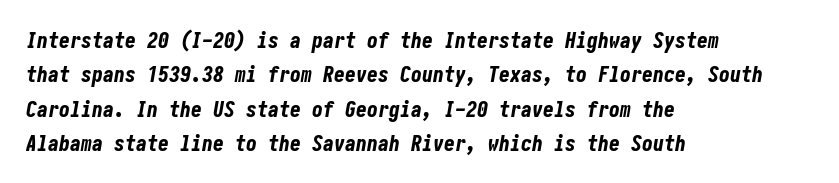
{"italic": "yes", "lean": "right", "slant_degrees": 10, "bold": "yes", "underline": "no", "align": "left", "line_spacing": "normal", "line_spacing_ratio": 1.56, "letter_spacing": "normal", "letter_spacing_em": 0.0, "glyph_px": 22}
